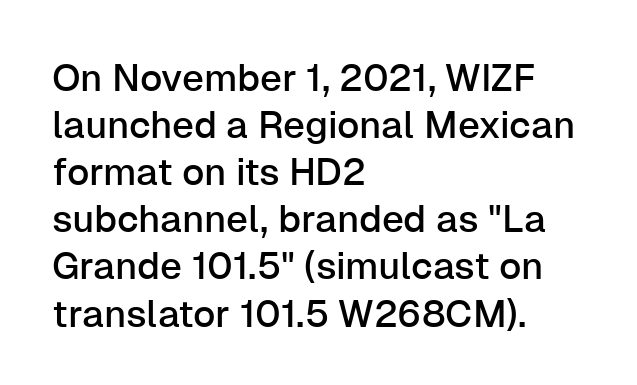
{"serif": "no", "italic": "no", "width": "normal", "stroke_contrast": "low", "x_height": "medium", "monospaced": "no", "underline": "no", "align": "left", "line_spacing_ratio": 1.24, "letter_spacing": "normal", "letter_spacing_em": 0.0, "glyph_px": 38}
